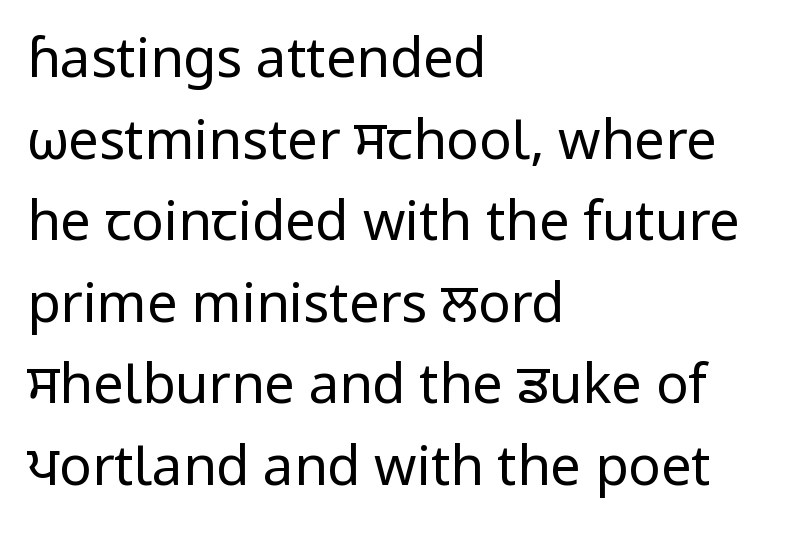
{"serif": "no", "italic": "no", "bold": "no", "weight": "regular", "width": "normal", "stroke_contrast": "low", "x_height": "medium", "monospaced": "no", "underline": "no", "align": "left", "line_spacing": "normal", "line_spacing_ratio": 1.51, "letter_spacing": "normal", "letter_spacing_em": 0.0, "glyph_px": 54}
